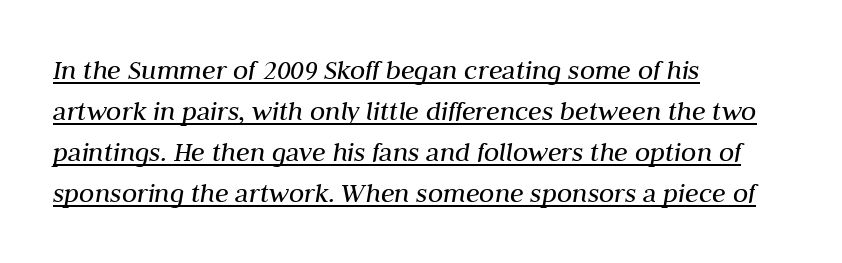
Q: Is the text bold? A: No.
Q: Is the text italic (slanted)? A: Yes, it leans right by about 10 degrees.
Q: Is the text underlined? A: Yes.
Q: How is the paragraph aligned? A: Left-aligned.
Q: Is the spacing between letters normal or unusually wide? A: Normal.
Q: Is the spacing between lines tight, normal or loose? A: Normal.
Q: Width (condensed, normal, or wide)? A: Normal.
Q: Stroke contrast? A: Medium.
Q: x-height? A: Medium.
Q: Monospaced? A: No.
